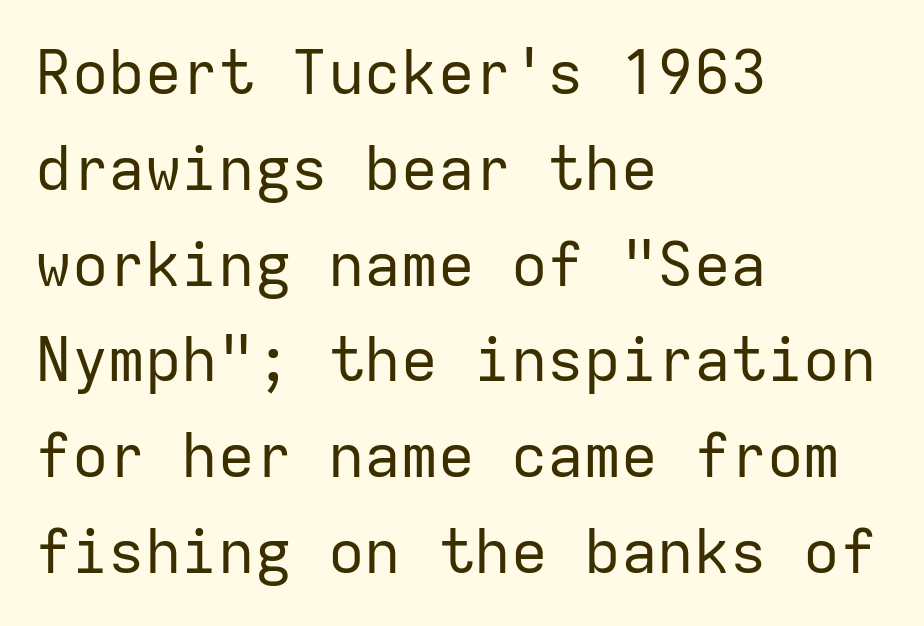
Q: Is the text bold? A: No.
Q: Is the text italic (slanted)? A: No, it is upright.
Q: Is the typeface a serif or a sans-serif typeface? A: Sans-serif.
Q: Is the text underlined? A: No.
Q: How is the paragraph aligned? A: Left-aligned.
Q: Is the spacing between letters normal or unusually wide? A: Normal.
Q: Is the spacing between lines tight, normal or loose? A: Normal.
Q: Width (condensed, normal, or wide)? A: Normal.
Q: Stroke contrast? A: Low.
Q: x-height? A: Medium.
Q: Monospaced? A: Yes.
